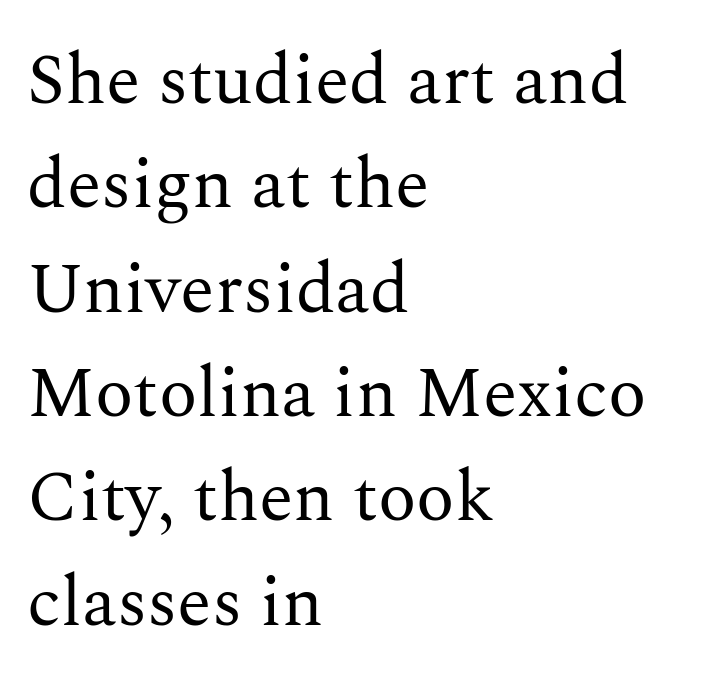
{"serif": "yes", "italic": "no", "bold": "no", "weight": "regular", "width": "normal", "stroke_contrast": "medium", "x_height": "medium", "monospaced": "no", "underline": "no", "align": "left", "line_spacing": "normal", "line_spacing_ratio": 1.47, "letter_spacing": "normal", "letter_spacing_em": 0.0, "glyph_px": 71}
